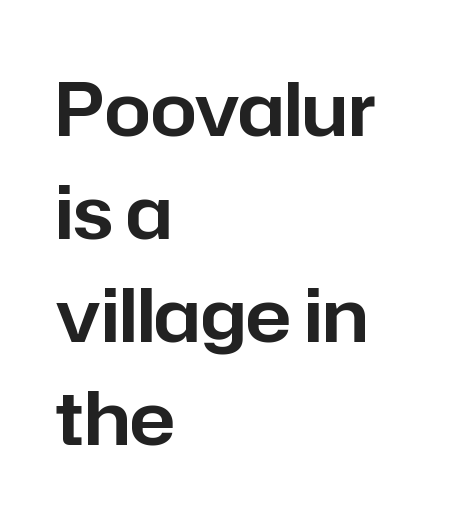
The image shows 74 px sans-serif type, upright; set left-aligned, normal line spacing (1.39x), normal letter spacing, not underlined; low stroke contrast and a medium x-height.
